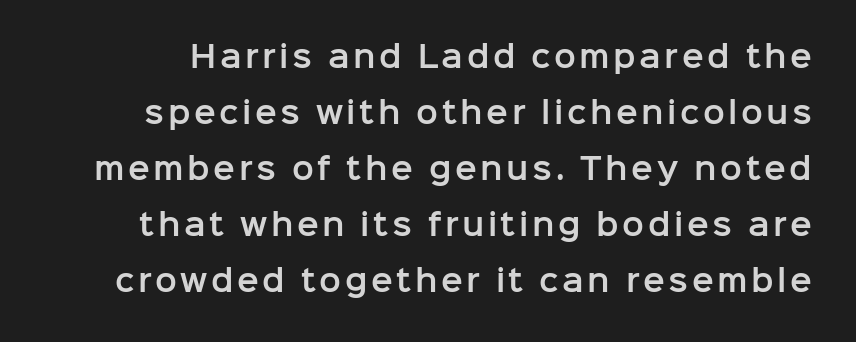
Quick note: underline off. These lines are composed in type without serifs. The specimen reads as upright at a glance. Is this a fixed-width face? No — the glyphs have proportional, varying widths. The leading is generous, giving the passage an open texture.
